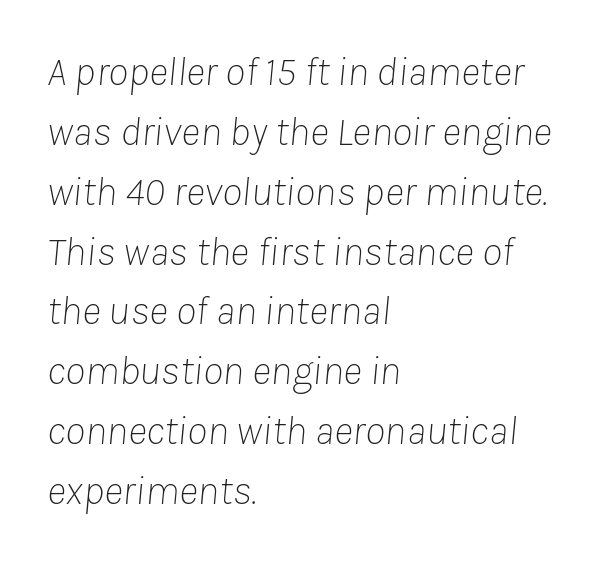
Q: Is the text bold? A: No.
Q: Is the text italic (slanted)? A: Yes, it leans right by about 8 degrees.
Q: Is the text underlined? A: No.
Q: How is the paragraph aligned? A: Left-aligned.
Q: Is the spacing between letters normal or unusually wide? A: Normal.
Q: Is the spacing between lines tight, normal or loose? A: Normal.
Q: Width (condensed, normal, or wide)? A: Normal.
Q: Stroke contrast? A: Low.
Q: x-height? A: Medium.
Q: Monospaced? A: No.
